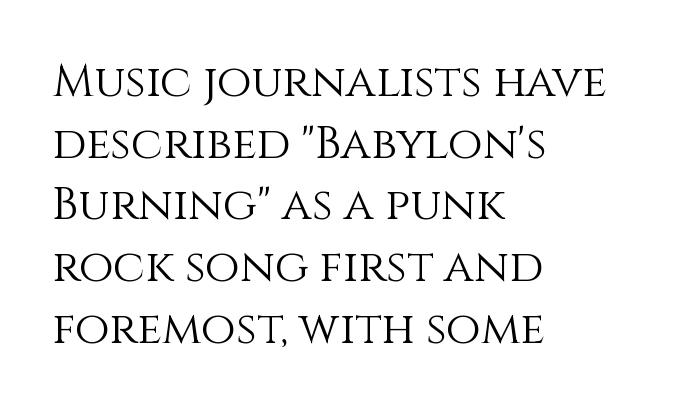
Q: Is the text bold? A: No.
Q: Is the text italic (slanted)? A: No, it is upright.
Q: Is the text underlined? A: No.
Q: How is the paragraph aligned? A: Left-aligned.
Q: Is the spacing between letters normal or unusually wide? A: Normal.
Q: Is the spacing between lines tight, normal or loose? A: Normal.
Q: Width (condensed, normal, or wide)? A: Normal.
Q: Stroke contrast? A: Medium.
Q: x-height? A: Large.
Q: Monospaced? A: No.
